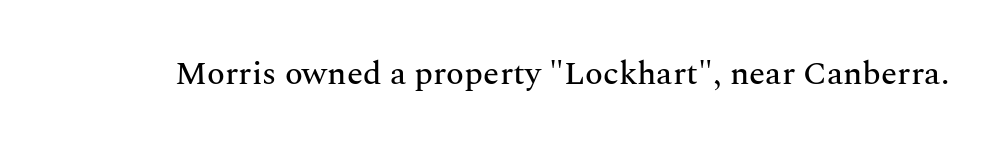
The baseline area is clear. The passage shown is typed in a proportional face where columns would drift. Unlike italic type, these characters show no tilt at all. What stands out about the letter spacing? Nothing — it is the standard amount. The passage shown is typeset with a serif family.
